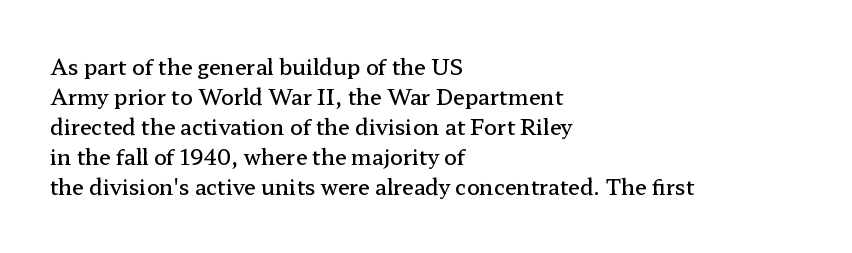
The image shows 21 px text type, upright; set left-aligned, normal line spacing (1.43x), normal letter spacing, not underlined.
